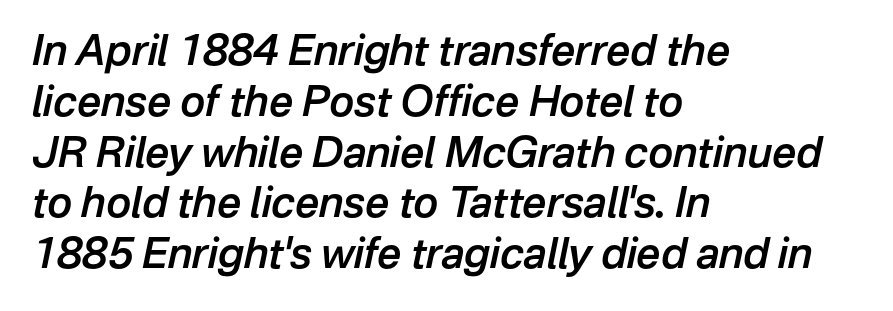
Look at the tracking — it's just the regular setting, nothing added. Decoration check: the copy has no underline. The text block is weighted toward the left margin, trailing off unevenly rightward. When letters slant like this, we call the style italic. The letters advance in unequal steps, a hallmark of proportional type. The passage shown is semibold, sitting just below true bold.
